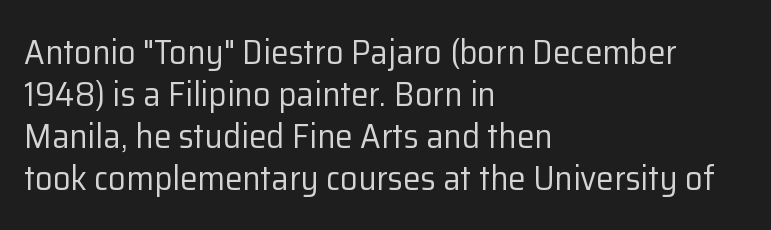
{"serif": "no", "italic": "no", "bold": "no", "weight": "regular", "width": "normal", "stroke_contrast": "low", "x_height": "medium", "monospaced": "no", "underline": "no", "align": "left", "line_spacing_ratio": 1.2, "letter_spacing": "normal", "letter_spacing_em": 0.0, "glyph_px": 35}
